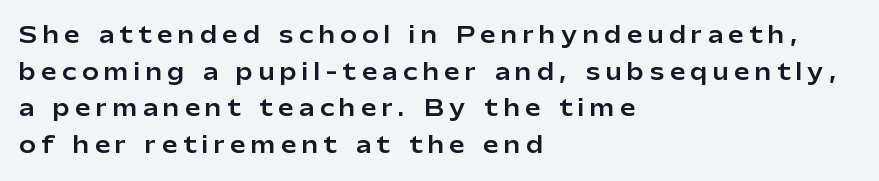
{"italic": "no", "underline": "no", "align": "left", "line_spacing": "normal", "line_spacing_ratio": 1.67, "letter_spacing": "wide", "letter_spacing_em": 0.26, "glyph_px": 22}
